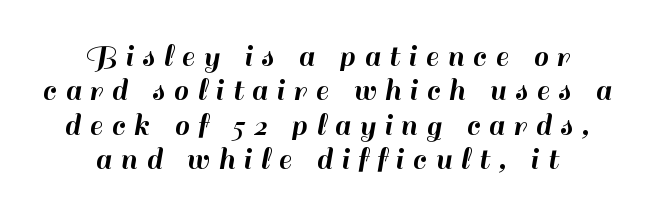
The image shows 33 px sans-serif type; set centered, tight line spacing (1.04x), unusually wide letter spacing (+0.27 em), not underlined; high stroke contrast and a small x-height.
